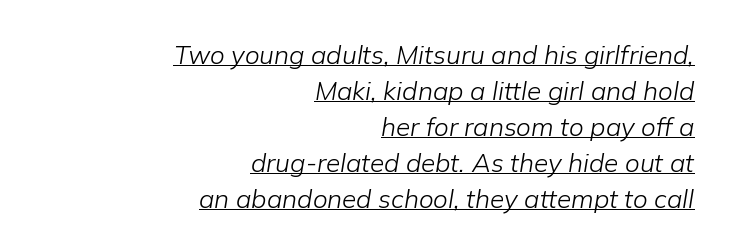
The image shows 26 px text type, italic (leaning right); set right-aligned, normal line spacing (1.38x), normal letter spacing, underlined.
